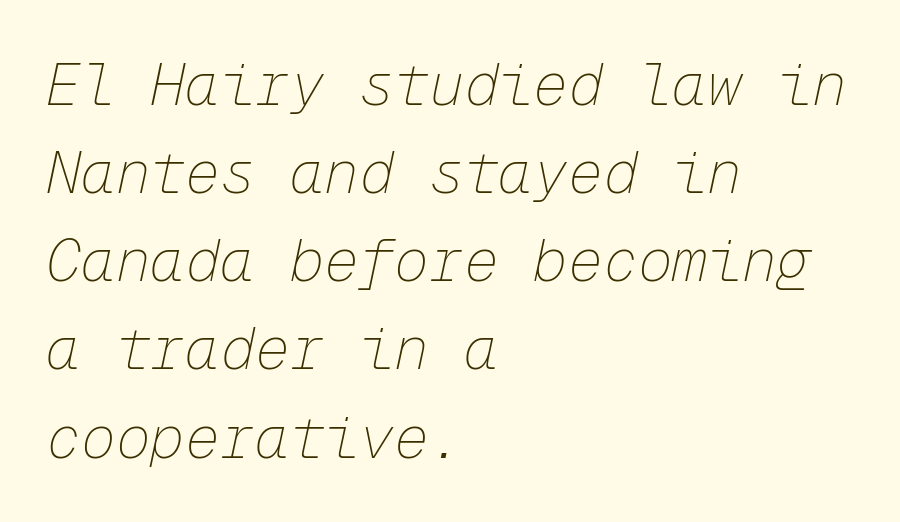
{"italic": "yes", "lean": "right", "slant_degrees": 12, "bold": "no", "weight": "thin", "width": "normal", "stroke_contrast": "low", "x_height": "medium", "monospaced": "yes", "underline": "no", "align": "left", "line_spacing": "normal", "line_spacing_ratio": 1.52, "letter_spacing": "normal", "letter_spacing_em": 0.0, "glyph_px": 58}
